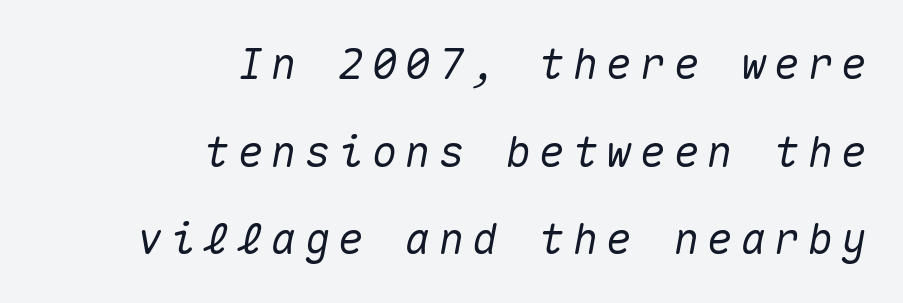
The image shows 43 px text type, italic (leaning right), monospaced; set right-aligned, loose line spacing (2.04x), not underlined; medium stroke contrast and a medium x-height.
